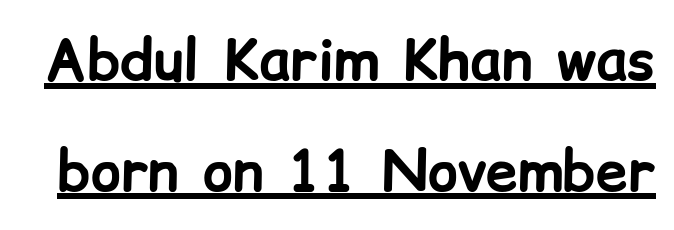
{"serif": "no", "italic": "no", "bold": "yes", "weight": "bold", "width": "normal", "stroke_contrast": "low", "x_height": "medium", "monospaced": "no", "underline": "yes", "line_spacing": "loose", "line_spacing_ratio": 1.94, "letter_spacing": "normal", "letter_spacing_em": 0.0, "glyph_px": 57}
